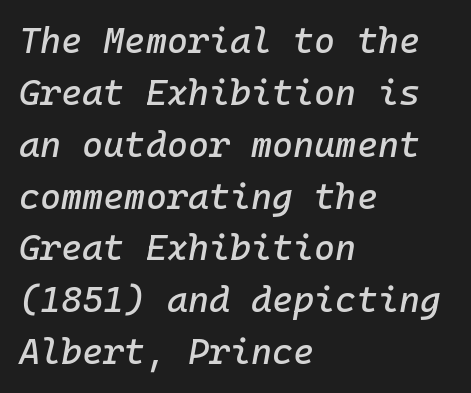
Q: Is the text italic (slanted)? A: Yes, it leans right by about 10 degrees.
Q: Is the text underlined? A: No.
Q: How is the paragraph aligned? A: Left-aligned.
Q: Is the spacing between letters normal or unusually wide? A: Normal.
Q: Is the spacing between lines tight, normal or loose? A: Normal.
Q: Width (condensed, normal, or wide)? A: Normal.
Q: Stroke contrast? A: Low.
Q: x-height? A: Medium.
